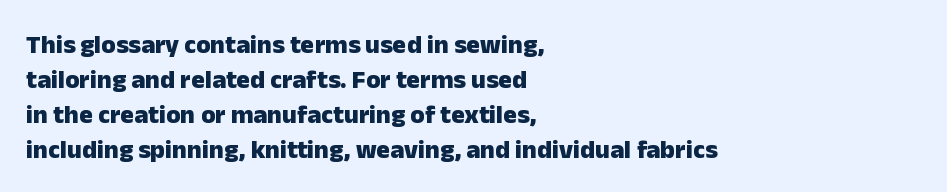
The image shows 26 px bold type, upright; set left-aligned, normal line spacing (1.35x), normal letter spacing, not underlined.
